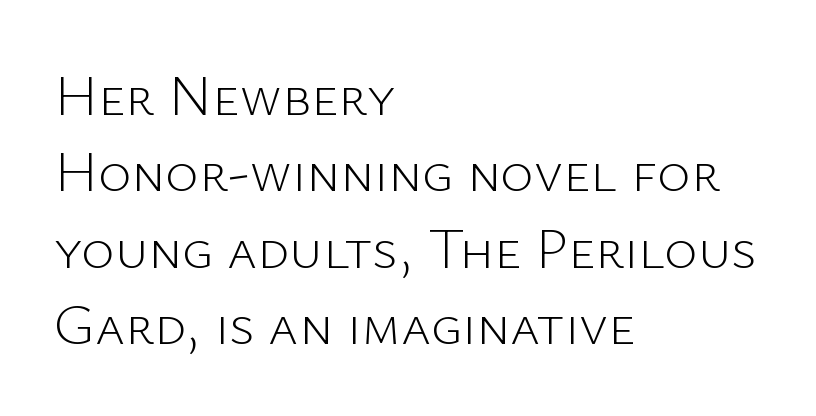
Q: Is the text bold? A: No.
Q: Is the text italic (slanted)? A: No, it is upright.
Q: Is the typeface a serif or a sans-serif typeface? A: Sans-serif.
Q: Is the text underlined? A: No.
Q: How is the paragraph aligned? A: Left-aligned.
Q: Is the spacing between letters normal or unusually wide? A: Normal.
Q: Is the spacing between lines tight, normal or loose? A: Normal.
Q: Width (condensed, normal, or wide)? A: Normal.
Q: Stroke contrast? A: Low.
Q: x-height? A: Medium.
Q: Monospaced? A: No.
